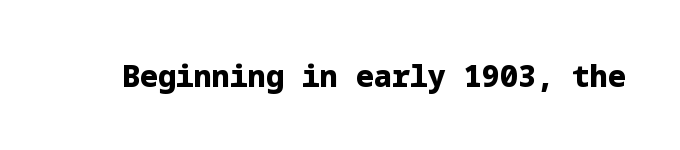
{"serif": "no", "italic": "no", "bold": "yes", "weight": "heavy", "width": "normal", "stroke_contrast": "low", "x_height": "medium", "underline": "no", "letter_spacing": "normal", "letter_spacing_em": 0.0, "glyph_px": 30}
